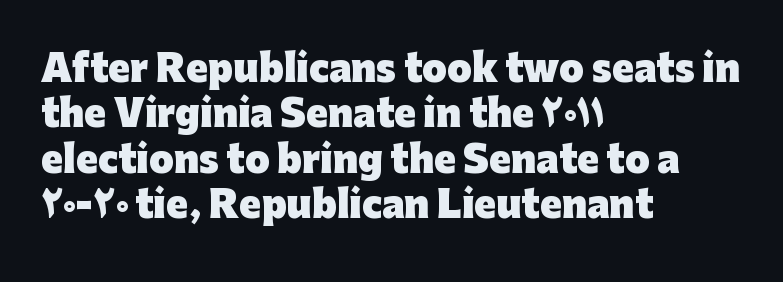
Typeset ragged right — the left edge is the straight one. If you drew a line through each stem, it would be perfectly vertical. Plain, unruled lines of type. The horizontal fit of the characters is conventional and even. Evenly set lines give the paragraph a standard silhouette.
